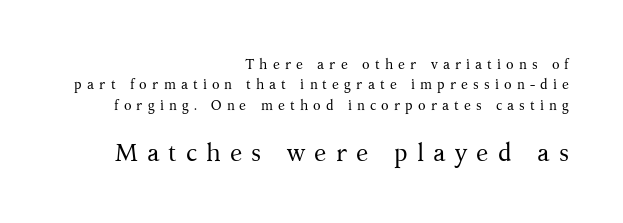
Each new line begins a customary step beneath the previous one. The tracking reads as deliberately expanded to a designer's eye. Vertical strokes here are truly vertical. These two chunks differ in scale, with the bottom chunk taking the larger measure. Nobody drew a line under any word here.
